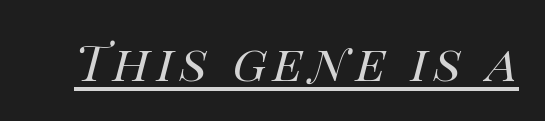
{"italic": "yes", "lean": "right", "slant_degrees": 14, "bold": "no", "weight": "regular", "width": "normal", "stroke_contrast": "high", "x_height": "large", "monospaced": "no", "underline": "yes", "glyph_px": 49}
